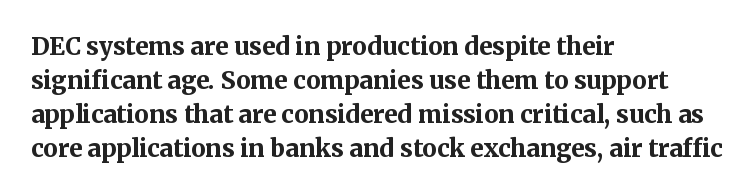
The passage shown stacks its lines at a standard gap. These lines keep a tight, regular rhythm from letter to letter. Descenders hang freely into open space. The sample has been set heavy, in full bold. Leftover space on each line is placed entirely after the last word. Nope, not italic — everything's standing straight.
